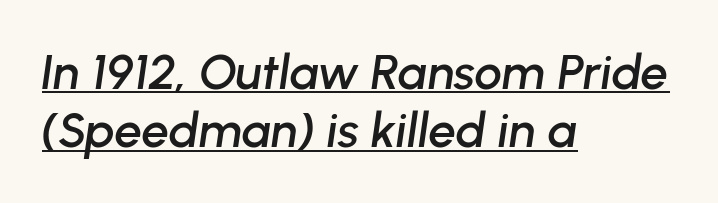
{"italic": "yes", "lean": "right", "slant_degrees": 8, "width": "normal", "stroke_contrast": "low", "x_height": "medium", "monospaced": "no", "underline": "yes", "align": "left", "line_spacing_ratio": 1.19, "letter_spacing": "normal", "letter_spacing_em": 0.0, "glyph_px": 49}
